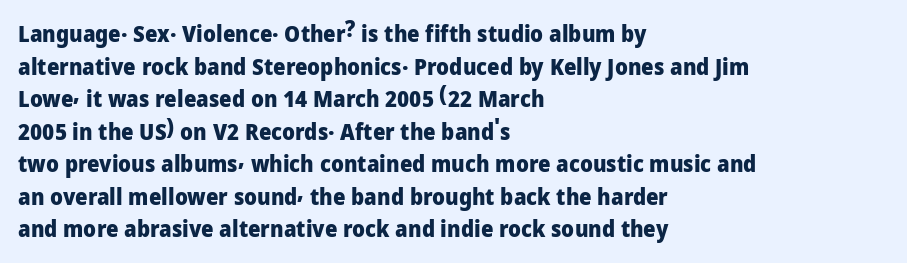
Q: Is the text bold? A: Yes.
Q: Is the text italic (slanted)? A: No, it is upright.
Q: Is the text underlined? A: No.
Q: How is the paragraph aligned? A: Left-aligned.
Q: Is the spacing between letters normal or unusually wide? A: Normal.
Q: Is the spacing between lines tight, normal or loose? A: Normal.
